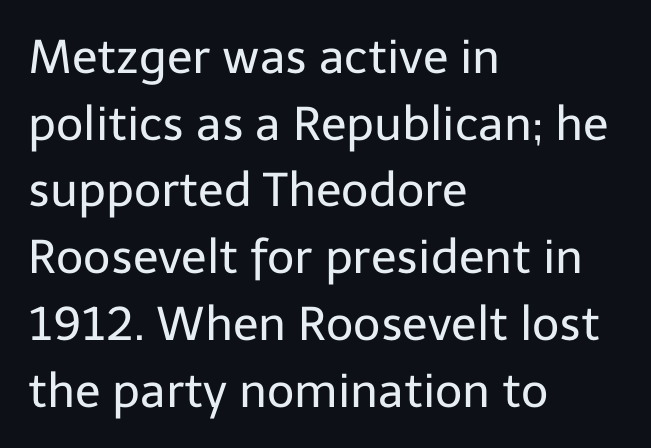
{"serif": "no", "italic": "no", "bold": "no", "weight": "regular", "width": "normal", "stroke_contrast": "low", "x_height": "medium", "monospaced": "no", "underline": "no", "align": "left", "line_spacing": "normal", "line_spacing_ratio": 1.42, "letter_spacing": "normal", "letter_spacing_em": 0.0, "glyph_px": 47}
